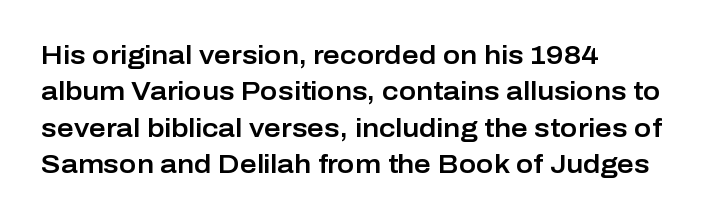
Q: Is the text italic (slanted)? A: No, it is upright.
Q: Is the text underlined? A: No.
Q: How is the paragraph aligned? A: Left-aligned.
Q: Is the spacing between letters normal or unusually wide? A: Normal.
Q: Is the spacing between lines tight, normal or loose? A: Normal.
